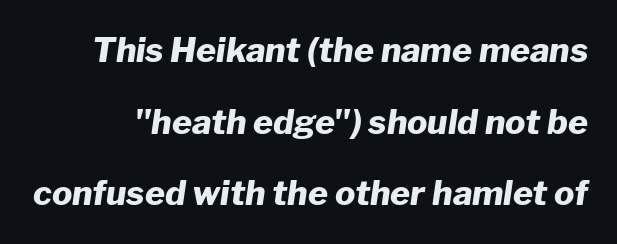
{"italic": "yes", "lean": "right", "slant_degrees": 8, "bold": "yes", "weight": "heavy", "width": "normal", "stroke_contrast": "low", "x_height": "medium", "monospaced": "no", "underline": "no", "line_spacing": "loose", "line_spacing_ratio": 2.11, "letter_spacing": "normal", "letter_spacing_em": 0.0, "glyph_px": 34}
